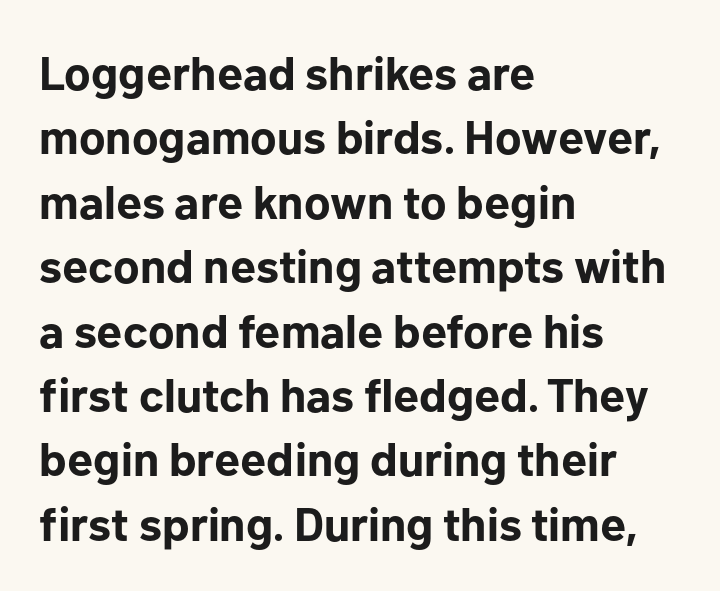
{"serif": "no", "italic": "no", "bold": "yes", "weight": "bold", "width": "normal", "stroke_contrast": "low", "x_height": "medium", "monospaced": "no", "underline": "no", "align": "left", "line_spacing": "normal", "line_spacing_ratio": 1.37, "letter_spacing": "normal", "letter_spacing_em": 0.0, "glyph_px": 47}
